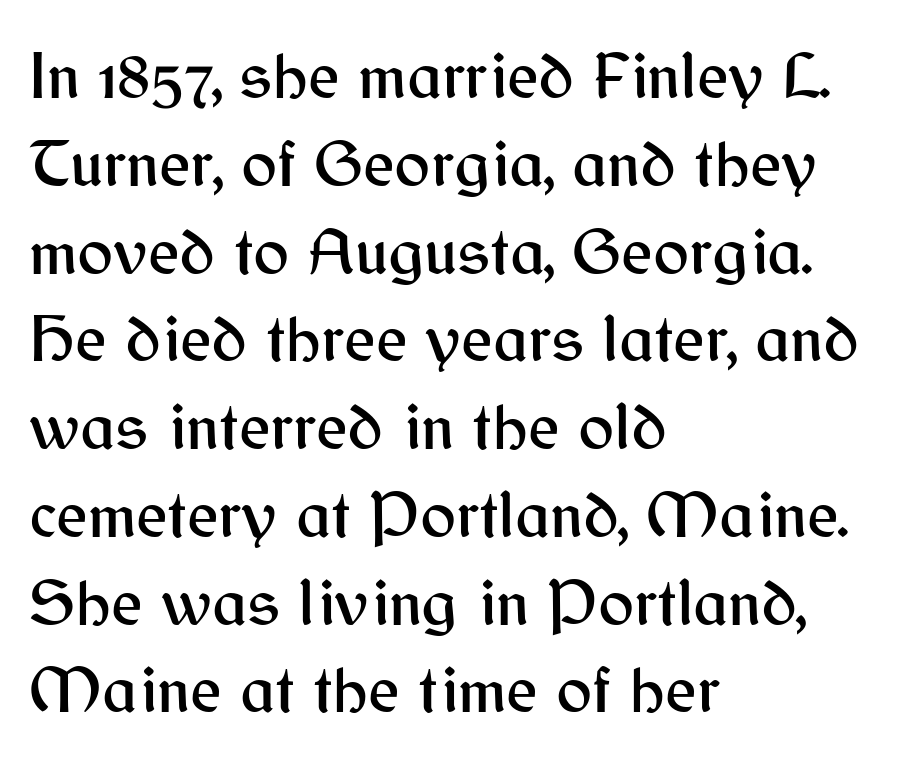
{"serif": "no", "italic": "no", "width": "normal", "stroke_contrast": "medium", "x_height": "medium", "monospaced": "no", "underline": "no", "align": "left", "line_spacing": "normal", "line_spacing_ratio": 1.31, "letter_spacing": "normal", "letter_spacing_em": 0.0, "glyph_px": 67}
